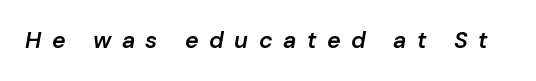
Moderately thickened strokes mark this as semibold type. Plain, unruled lines of type. Rendered with sloped, italic letterforms. How are the letters spaced? Widely, with obvious added tracking.
